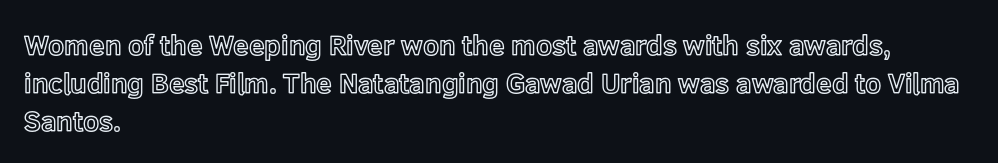
{"italic": "no", "width": "normal", "x_height": "medium", "monospaced": "no", "underline": "no", "align": "left", "line_spacing": "normal", "line_spacing_ratio": 1.35, "letter_spacing": "normal", "letter_spacing_em": 0.0, "glyph_px": 28}
